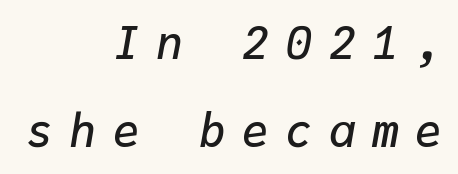
The image shows 45 px semibold type, italic (leaning right), monospaced; set right-aligned, loose line spacing (1.95x), unusually wide letter spacing (+0.36 em), not underlined; low stroke contrast and a medium x-height.
